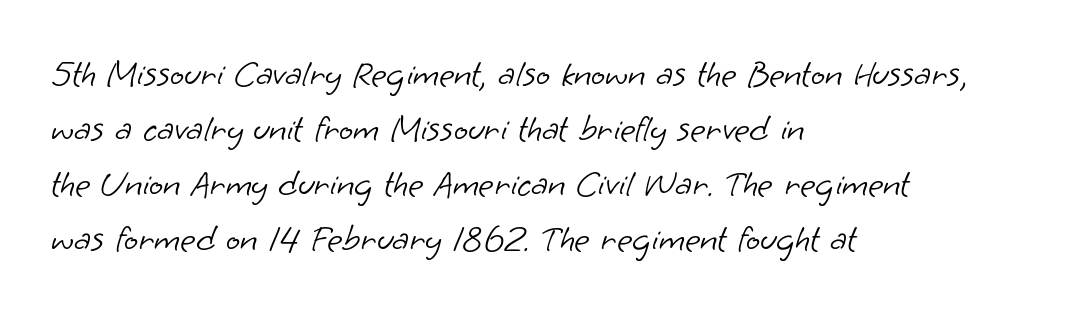
{"serif": "no", "bold": "no", "weight": "light", "width": "normal", "stroke_contrast": "low", "x_height": "small", "monospaced": "no", "underline": "no", "align": "left", "line_spacing": "normal", "line_spacing_ratio": 1.49, "letter_spacing": "normal", "letter_spacing_em": 0.0, "glyph_px": 37}
